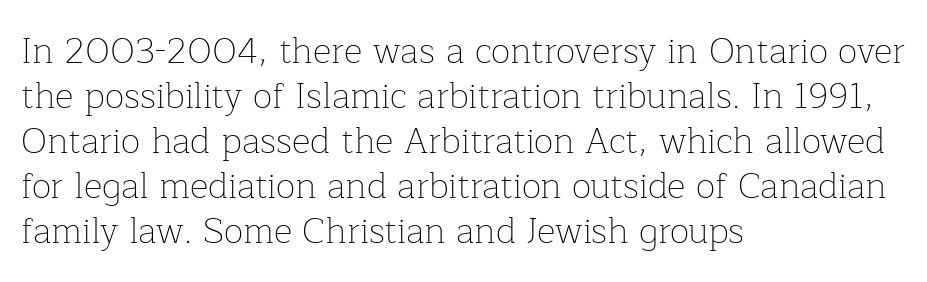
{"serif": "yes", "italic": "no", "bold": "no", "weight": "thin", "width": "normal", "stroke_contrast": "low", "x_height": "medium", "monospaced": "no", "underline": "no", "align": "left", "line_spacing": "normal", "line_spacing_ratio": 1.25, "letter_spacing": "normal", "letter_spacing_em": 0.0, "glyph_px": 36}
